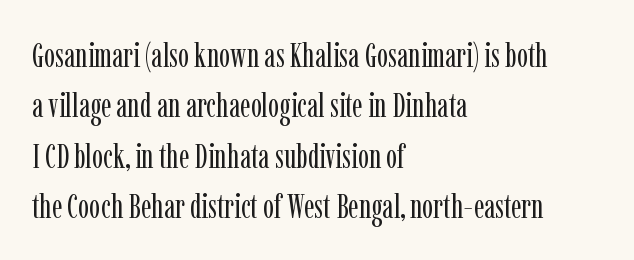
The image shows 33 px regular-weight, condensed serif type, upright; set left-aligned, normal line spacing (1.53x), normal letter spacing, not underlined; low stroke contrast and a medium x-height.
